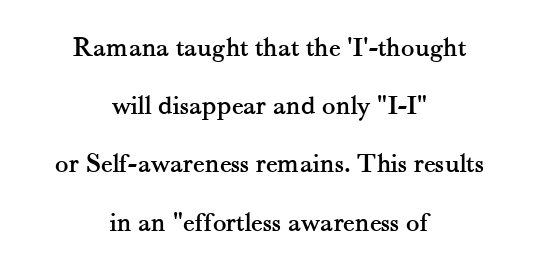
{"serif": "yes", "italic": "no", "width": "normal", "stroke_contrast": "medium", "x_height": "small", "monospaced": "no", "underline": "no", "align": "center", "line_spacing": "loose", "line_spacing_ratio": 2.08, "letter_spacing": "normal", "letter_spacing_em": 0.0, "glyph_px": 28}
